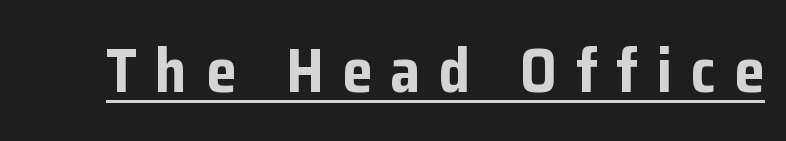
The image shows 61 px bold sans-serif type, upright; set unusually wide letter spacing (+0.3 em), underlined; low stroke contrast and a medium x-height.
